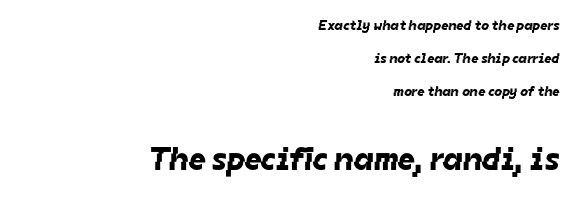
Reading down the block, your eye finds every line finishing at a fixed right position. The strip under each line holds only bare page. This rendering leaves character spacing at its baseline value. Compare the two chunks: the lower has the greater cap height. Character widths vary here, with narrow letters taking less room than wide ones.
